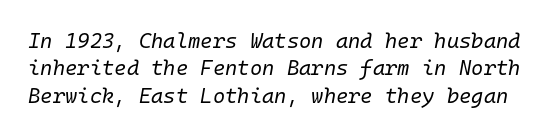
The image shows 21 px text type, italic (leaning right); set normal line spacing (1.3x), normal letter spacing, not underlined.
